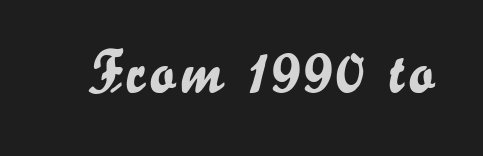
{"serif": "no", "width": "normal", "stroke_contrast": "low", "x_height": "small", "monospaced": "no", "underline": "no", "glyph_px": 60}
